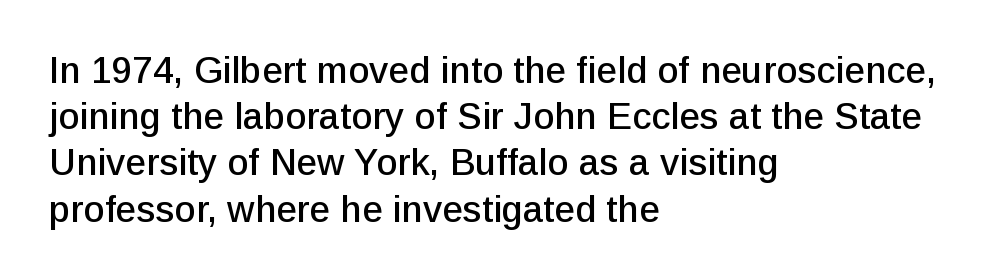
The image shows 37 px sans-serif type, upright; set left-aligned, normal line spacing (1.25x), normal letter spacing, not underlined; low stroke contrast and a medium x-height.
